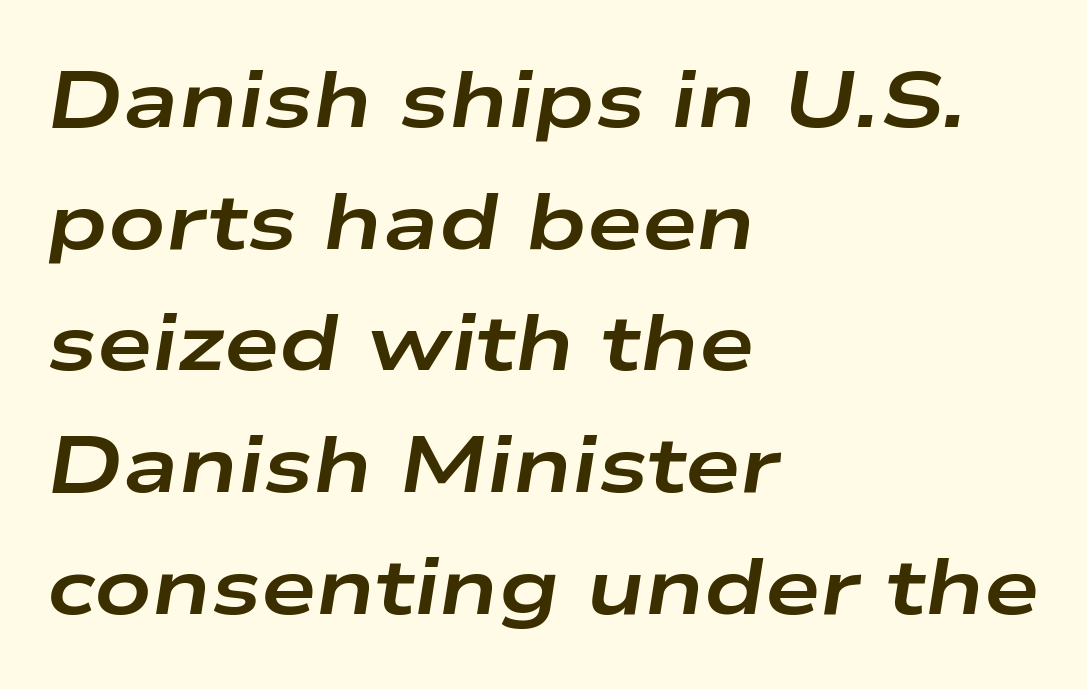
Q: Is the text bold? A: Yes.
Q: Is the text italic (slanted)? A: Yes, it leans right by about 9 degrees.
Q: Is the text underlined? A: No.
Q: How is the paragraph aligned? A: Left-aligned.
Q: Is the spacing between letters normal or unusually wide? A: Normal.
Q: Is the spacing between lines tight, normal or loose? A: Normal.
Q: Width (condensed, normal, or wide)? A: Wide.
Q: Stroke contrast? A: Low.
Q: x-height? A: Medium.
Q: Monospaced? A: No.
